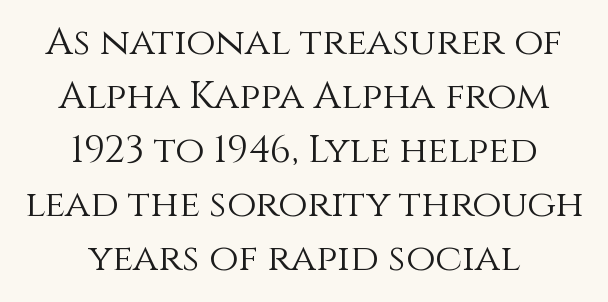
The image shows 38 px light type, upright; set centered, normal line spacing (1.42x), normal letter spacing, not underlined; a large x-height.
